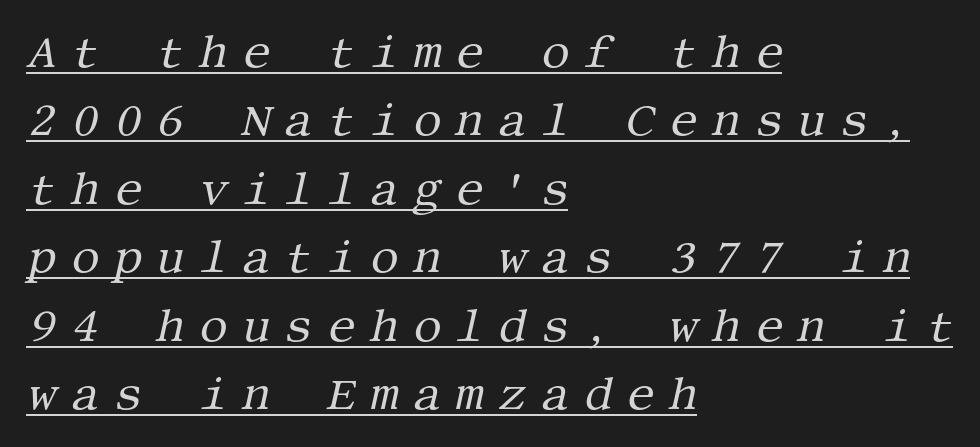
{"serif": "yes", "italic": "yes", "lean": "right", "slant_degrees": 13, "bold": "no", "weight": "regular", "width": "normal", "stroke_contrast": "medium", "x_height": "large", "underline": "yes", "align": "left", "line_spacing": "normal", "line_spacing_ratio": 1.52, "letter_spacing": "wide", "letter_spacing_em": 0.31, "glyph_px": 45}
